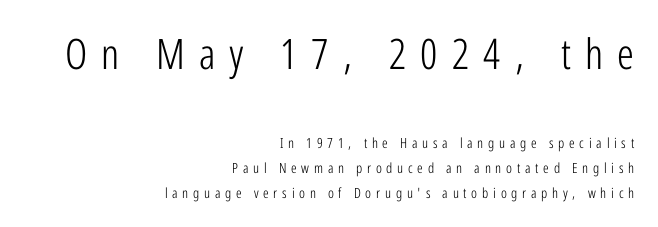
Does extra space separate the letters? Yes, quite a lot of it. The letters stand straight up with perfectly vertical stems. Top chunk: large. Bottom chunk: small. The string is rendered with underlining switched off. Alignment: flush right. Stroke mass is kept to a normal reading level or below.
